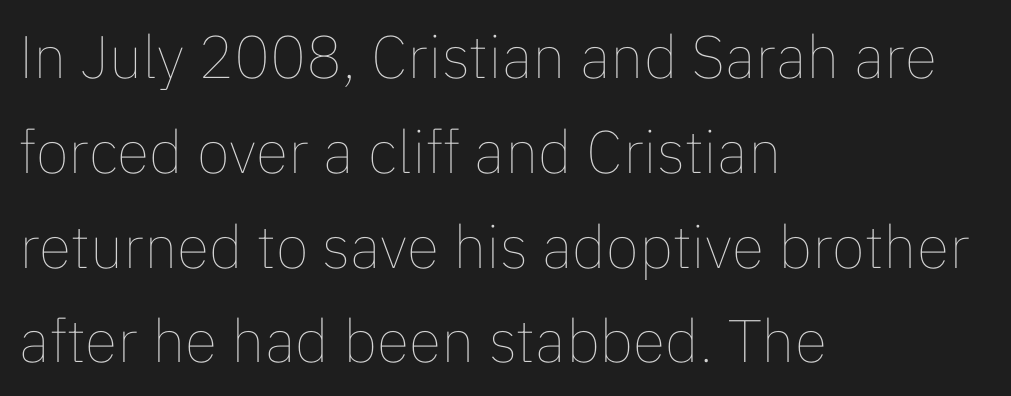
{"italic": "no", "bold": "no", "weight": "thin", "width": "normal", "stroke_contrast": "low", "x_height": "medium", "monospaced": "no", "underline": "no", "align": "left", "line_spacing": "normal", "line_spacing_ratio": 1.58, "letter_spacing": "normal", "letter_spacing_em": 0.0, "glyph_px": 60}
